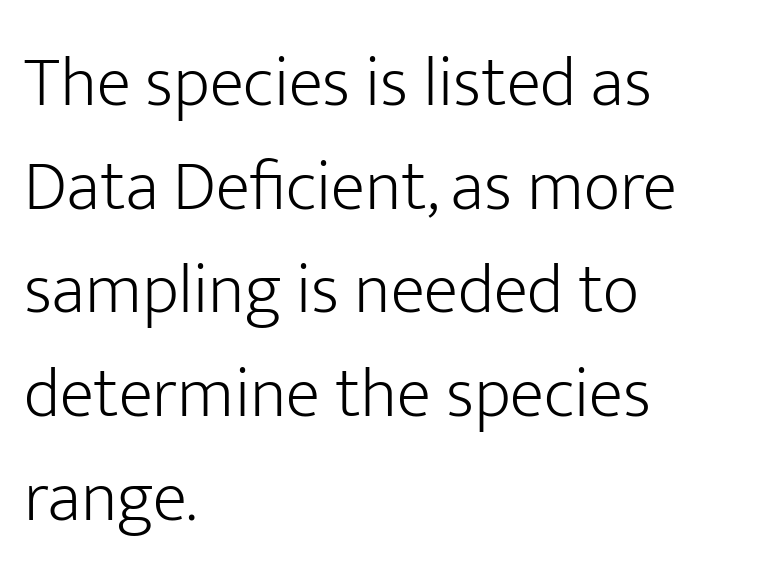
The image shows 71 px light sans-serif type, upright; set left-aligned, normal line spacing (1.46x), normal letter spacing, not underlined; low stroke contrast and a medium x-height.
